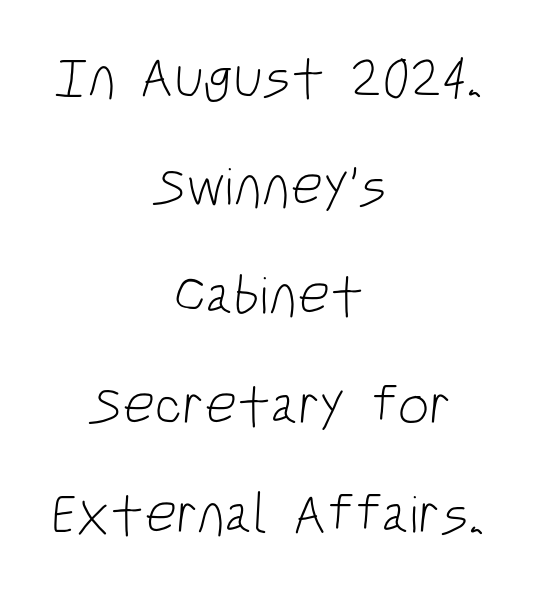
Weight class: somewhere from thin through regular. Leading: increased. Descender tails drop into unmarked territory. The passage shown has conventional tracking throughout. These lines are rendered in a variable-pitch font. Look at the bottom of the vertical strokes: they stop flat, with no serifs.
